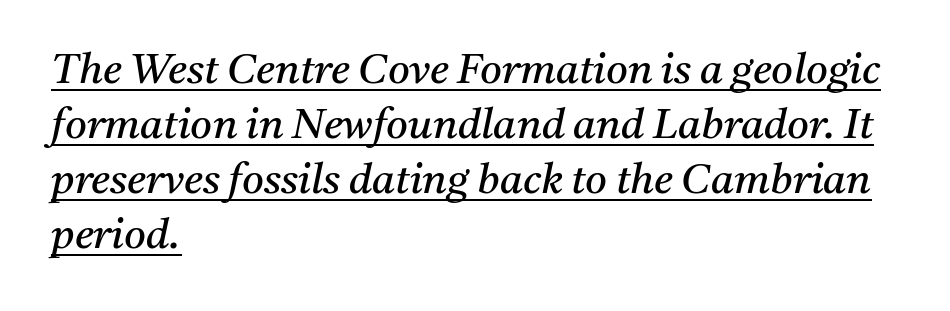
The axis of the letterforms is tilted away from vertical. Tracking here is standard; glyphs follow each other at the usual distance. The lines in this sample share a left origin and differ only in where they stop. The typeface chosen for these lines features serifs.
